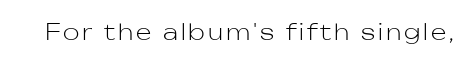
Q: Is the text bold? A: No.
Q: Is the text italic (slanted)? A: No, it is upright.
Q: Is the text underlined? A: No.
